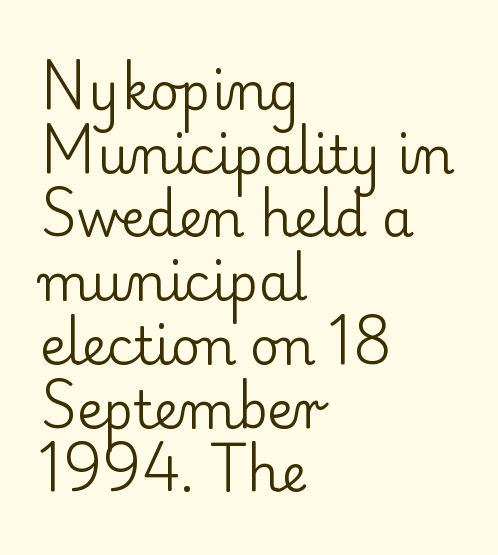
The image shows 51 px regular-weight serif type, upright; set left-aligned, normal line spacing (1.25x), normal letter spacing, not underlined; low stroke contrast and a small x-height.
